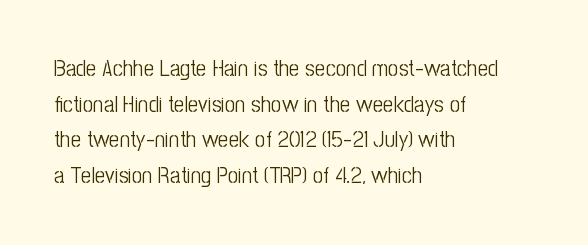
Baseline-to-baseline distance is the conventional proportion of letter height. The passage is arranged the way most books set body copy — flush left. The glyphs are unaccompanied by any horizontal stroke below them. The gaps between neighbouring characters are ordinary and unremarkable.
